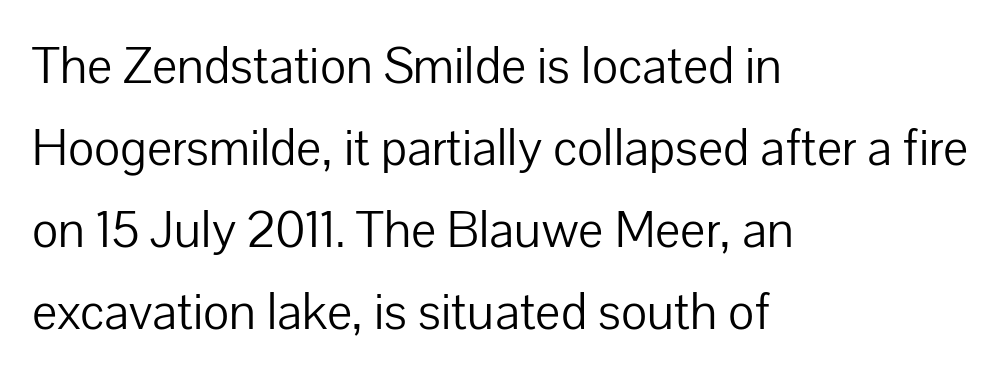
Q: Is the text bold? A: No.
Q: Is the text italic (slanted)? A: No, it is upright.
Q: Is the typeface a serif or a sans-serif typeface? A: Sans-serif.
Q: Is the text underlined? A: No.
Q: How is the paragraph aligned? A: Left-aligned.
Q: Is the spacing between letters normal or unusually wide? A: Normal.
Q: Is the spacing between lines tight, normal or loose? A: Normal.
Q: Width (condensed, normal, or wide)? A: Normal.
Q: Stroke contrast? A: Low.
Q: x-height? A: Medium.
Q: Monospaced? A: No.
